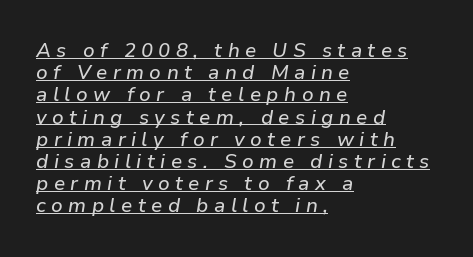
Where is the straight margin? On the left. Vertical spacing — tight. Glyph-to-glyph distance is far greater than everyday printed text. Designer's note — italics engaged.
